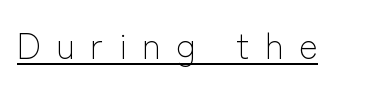
The image shows 36 px light sans-serif type, upright; set unusually wide letter spacing (+0.42 em), underlined; low stroke contrast and a medium x-height.
